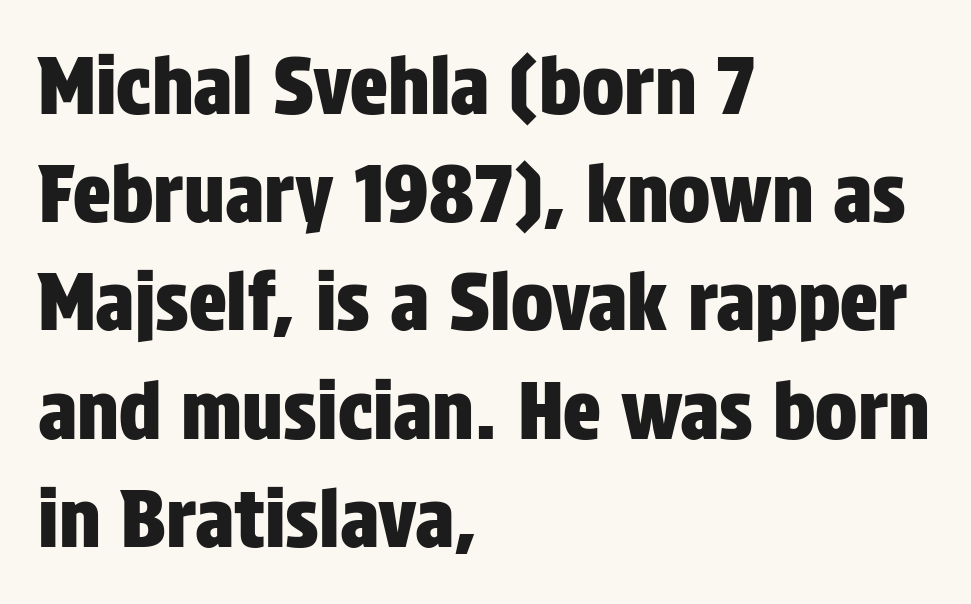
The image shows 79 px condensed sans-serif type, upright; set left-aligned, normal line spacing (1.37x), normal letter spacing, not underlined; low stroke contrast and a large x-height.
